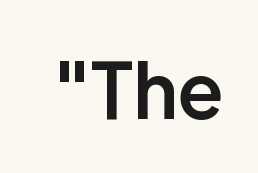
Q: Is the text bold? A: Semi-bold.
Q: Is the text italic (slanted)? A: No, it is upright.
Q: Is the typeface a serif or a sans-serif typeface? A: Sans-serif.
Q: Is the text underlined? A: No.
Q: Is the spacing between letters normal or unusually wide? A: Normal.
Q: Width (condensed, normal, or wide)? A: Normal.
Q: Stroke contrast? A: Low.
Q: x-height? A: Medium.
Q: Monospaced? A: No.
